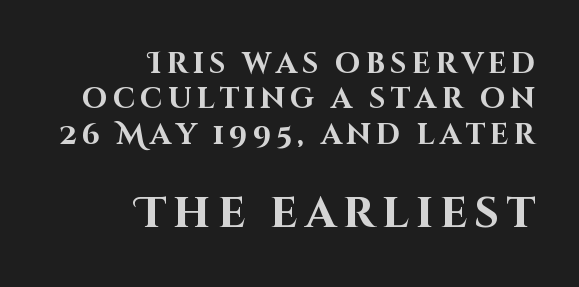
Q: Is the text bold? A: Yes.
Q: Is the text italic (slanted)? A: No, it is upright.
Q: Is the typeface a serif or a sans-serif typeface? A: Sans-serif.
Q: Is the text underlined? A: No.
Q: How is the paragraph aligned? A: Right-aligned.
Q: Which block of text is set in a larger size, the first (top) or the second (bottom)? A: The second (bottom) one.
Q: Width (condensed, normal, or wide)? A: Normal.
Q: Stroke contrast? A: High.
Q: x-height? A: Large.
Q: Monospaced? A: No.
